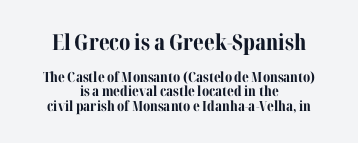
The image shows 22 px bold type, upright; set centered, tight line spacing (1.05x), normal letter spacing, not underlined; the first (top) block is 1.57x larger.
